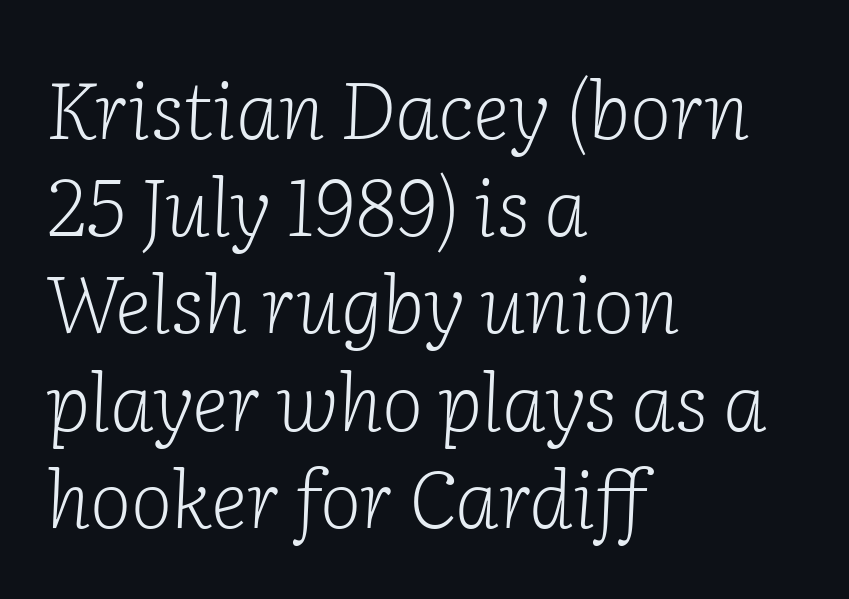
{"serif": "yes", "italic": "yes", "lean": "right", "slant_degrees": 2, "bold": "no", "weight": "light", "width": "normal", "stroke_contrast": "low", "x_height": "medium", "monospaced": "no", "underline": "no", "align": "left", "line_spacing_ratio": 1.23, "letter_spacing": "normal", "letter_spacing_em": 0.0, "glyph_px": 79}
